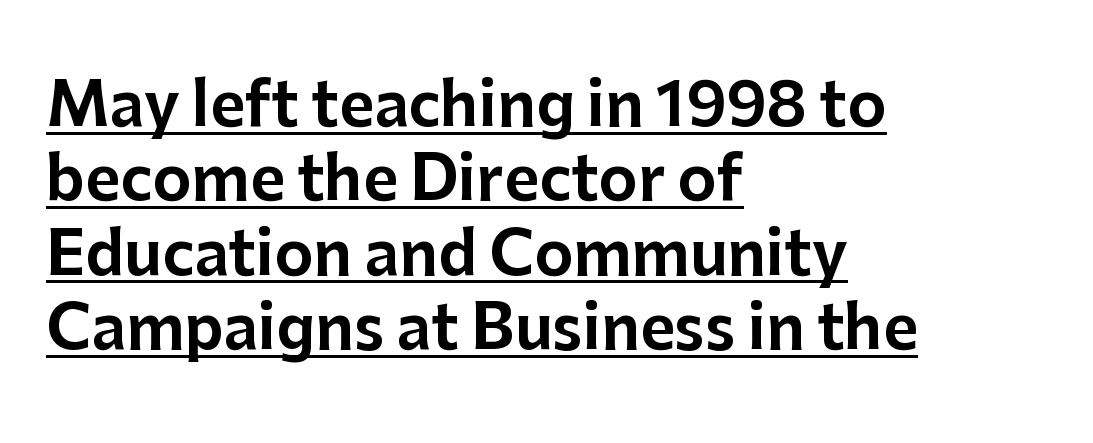
Line beginnings align vertically; line endings do not. Observe the ordinary spacing: letters are neighbours, not strangers. Character widths vary here, with narrow letters taking less room than wide ones. Typographically, this falls in the sans-serif category.
